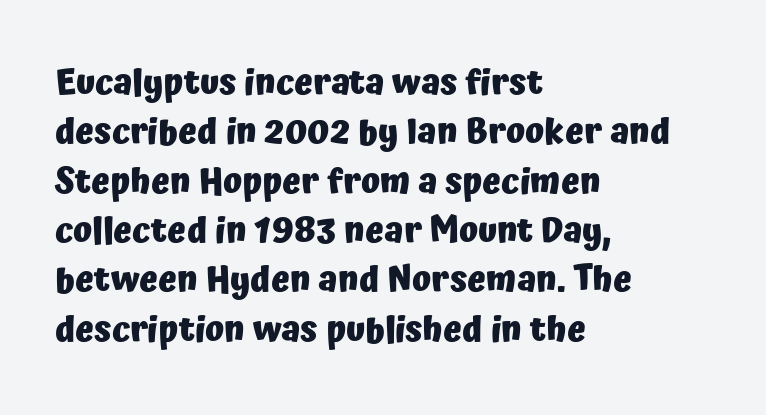
The image shows 35 px heavy sans-serif type, upright; set left-aligned, normal line spacing (1.41x), normal letter spacing, not underlined; low stroke contrast and a medium x-height.
